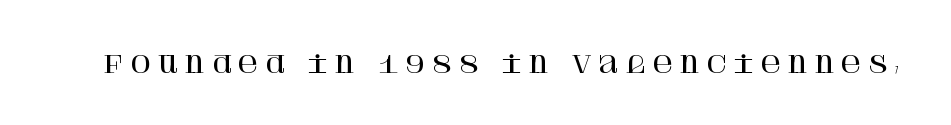
{"italic": "no", "underline": "no", "letter_spacing": "wide", "letter_spacing_em": 0.24, "glyph_px": 23}
